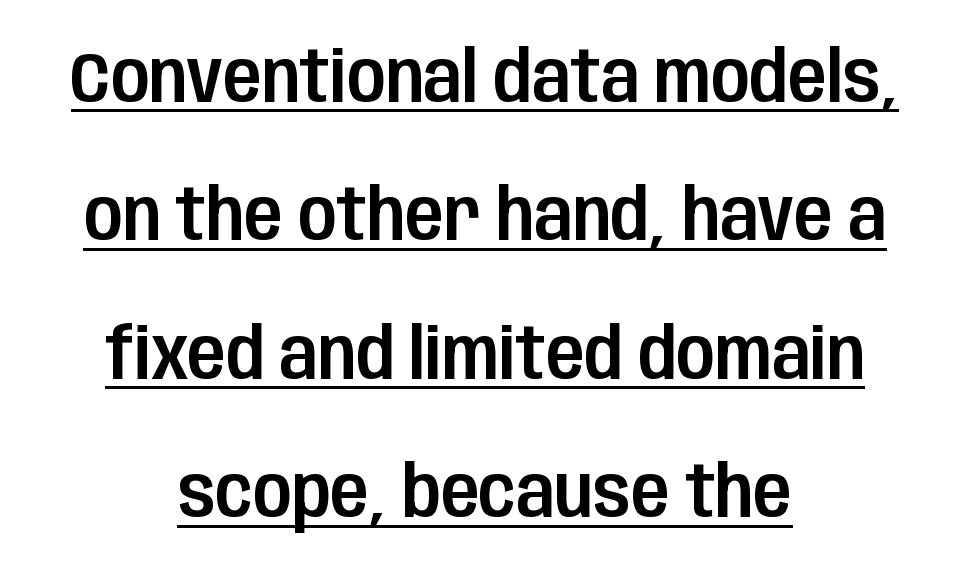
The image shows 71 px condensed sans-serif type, upright; set centered, loose line spacing (1.95x), normal letter spacing, underlined; low stroke contrast and a large x-height.
